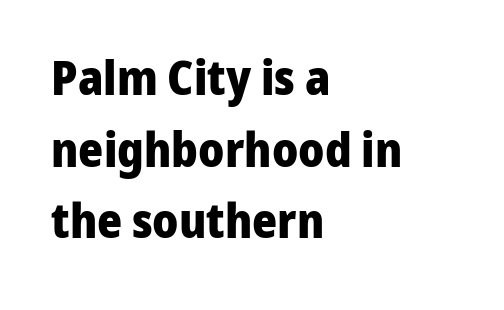
The image shows 48 px heavy sans-serif type, upright; set left-aligned, normal line spacing (1.49x), normal letter spacing, not underlined; low stroke contrast and a medium x-height.
